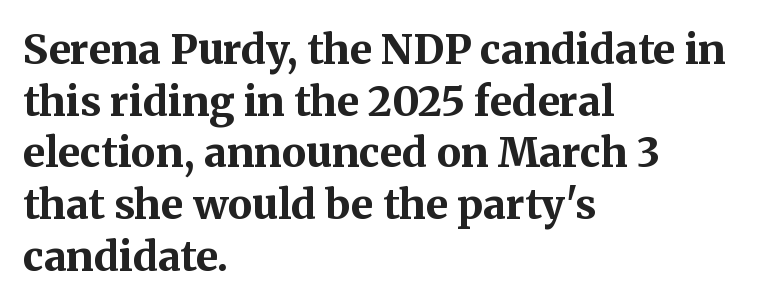
The image shows 41 px bold serif type, upright; set left-aligned, normal line spacing (1.26x), normal letter spacing, not underlined; medium stroke contrast and a medium x-height.
